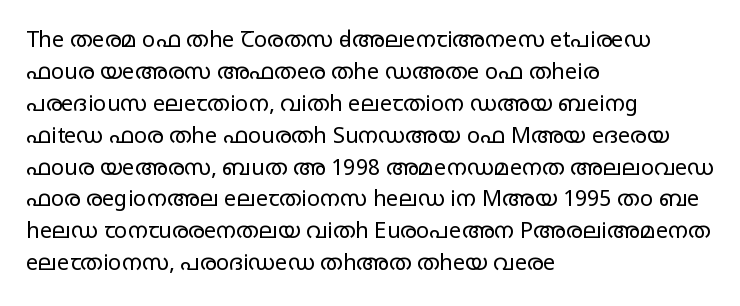
The image shows 22 px text type, upright; set left-aligned, normal line spacing (1.45x), normal letter spacing, not underlined.
